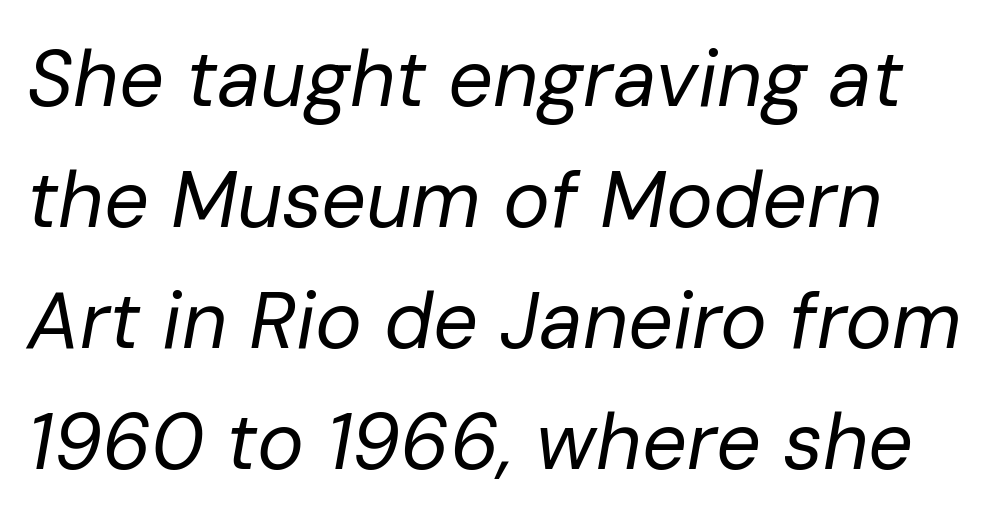
The image shows 79 px regular-weight type, italic (leaning right); set normal line spacing (1.53x), normal letter spacing, not underlined; low stroke contrast and a medium x-height.
